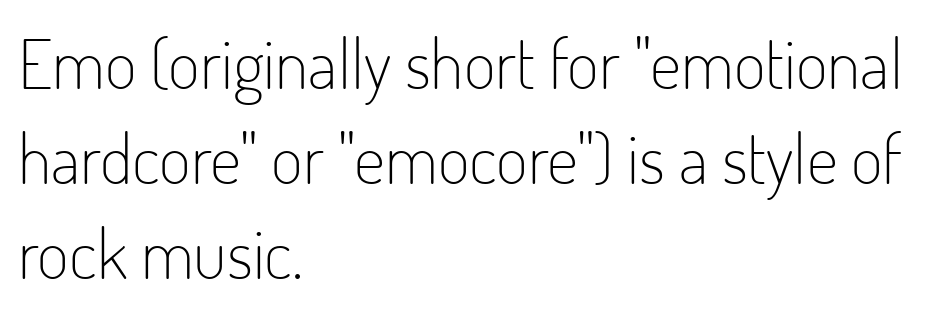
{"serif": "no", "italic": "no", "bold": "no", "weight": "light", "width": "condensed", "stroke_contrast": "low", "x_height": "small", "monospaced": "no", "underline": "no", "align": "left", "line_spacing": "normal", "line_spacing_ratio": 1.38, "letter_spacing": "normal", "letter_spacing_em": 0.0, "glyph_px": 69}
